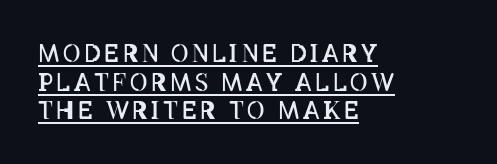
Underlined type. A typesetter would mark this as roman, not italic. If you drew a ruler down the left edge, every line would touch it. The letters look calm and open, with moderate or lighter stems.
